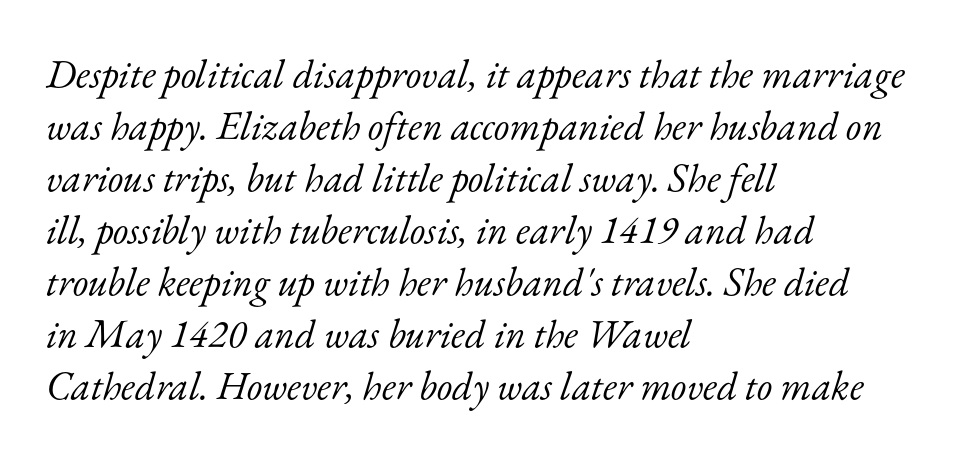
{"serif": "yes", "italic": "yes", "lean": "right", "slant_degrees": 17, "bold": "no", "weight": "light", "width": "normal", "stroke_contrast": "low", "x_height": "small", "monospaced": "no", "underline": "no", "align": "left", "line_spacing": "normal", "line_spacing_ratio": 1.3, "letter_spacing": "normal", "letter_spacing_em": 0.0, "glyph_px": 40}
